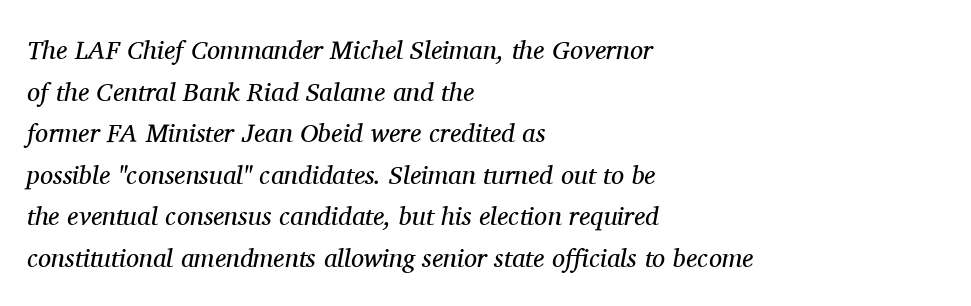
Does extra space separate the letters? No, they use regular spacing. Only glyphs here, with clear space below each row. Style check: oblique. Line spacing here is normal. The lines in this sample share a left origin and differ only in where they stop.
